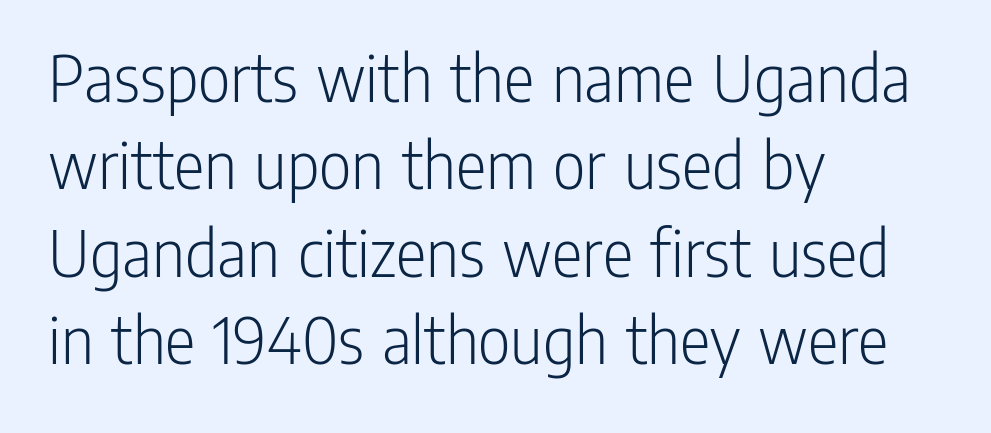
Q: Is the text bold? A: No.
Q: Is the text italic (slanted)? A: No, it is upright.
Q: Is the typeface a serif or a sans-serif typeface? A: Sans-serif.
Q: Is the text underlined? A: No.
Q: How is the paragraph aligned? A: Left-aligned.
Q: Is the spacing between letters normal or unusually wide? A: Normal.
Q: Width (condensed, normal, or wide)? A: Condensed.
Q: Stroke contrast? A: Low.
Q: x-height? A: Medium.
Q: Monospaced? A: No.
